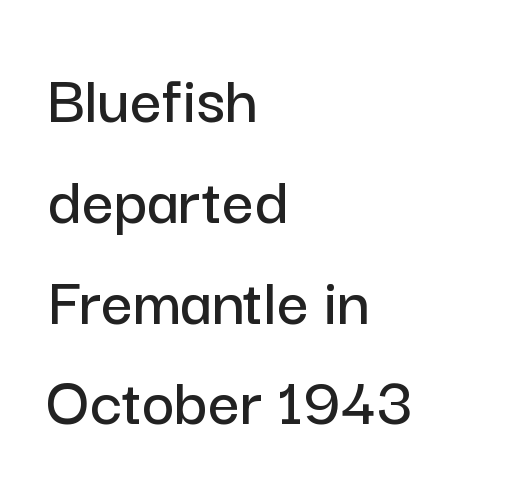
Glance below the letters and you will spot only blank space. Tracking here is standard; glyphs follow each other at the usual distance. Notice how descenders clear the ascenders below comfortably — that's standard leading. When letters stand straight like this, we call the style roman or upright. A typesetter would label this face a sans. This rendering uses left alignment, leaving the right contour irregular.
